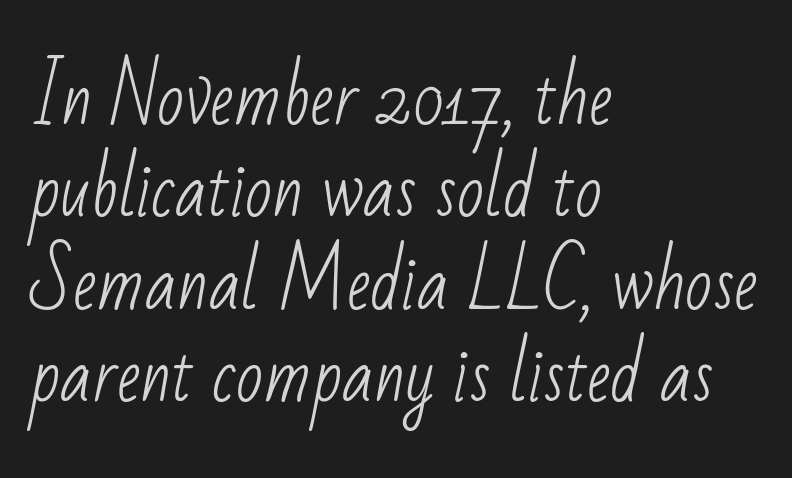
The image shows 71 px light, condensed sans-serif type; set left-aligned, normal line spacing (1.3x), normal letter spacing, not underlined; low stroke contrast and a small x-height.
